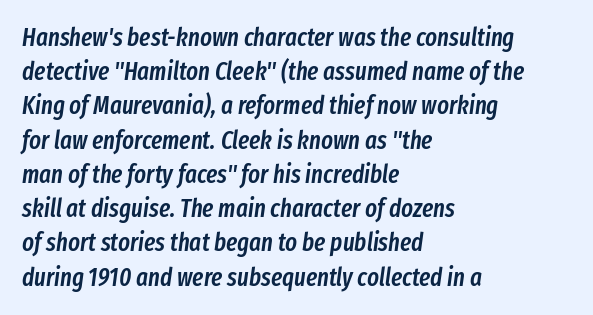
Regarding leading, the lines here are spaced in the standard way. Glyph-to-glyph distance matches everyday printed text. Notice the strokes are somewhat thickened but not fully heavy: this is a semibold. Slant detected: the letters are inclined. Underlining? Definitely not there.
